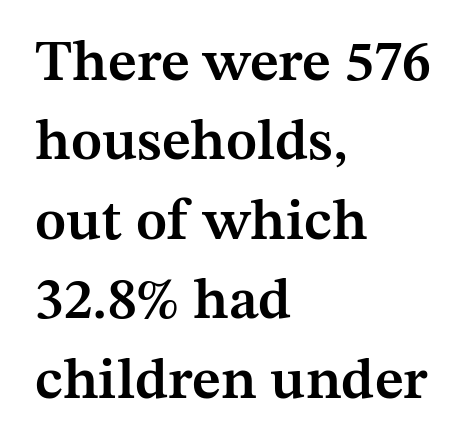
The image shows 58 px semibold serif type, upright; set left-aligned, normal line spacing (1.37x), normal letter spacing, not underlined; medium stroke contrast and a medium x-height.
